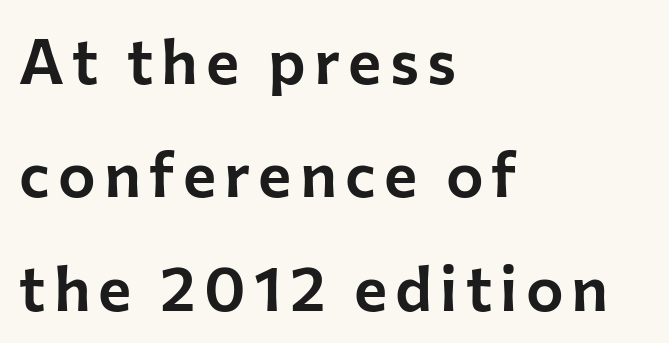
{"serif": "no", "italic": "no", "width": "normal", "stroke_contrast": "low", "x_height": "medium", "monospaced": "no", "underline": "no", "align": "left", "line_spacing_ratio": 1.8, "glyph_px": 63}
